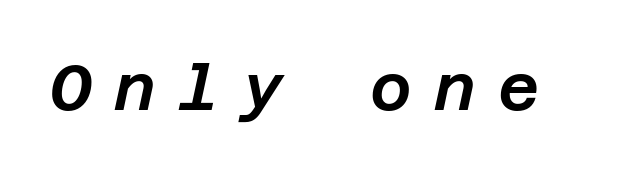
{"italic": "yes", "lean": "right", "slant_degrees": 12, "width": "normal", "stroke_contrast": "low", "x_height": "large", "underline": "no", "letter_spacing": "wide", "letter_spacing_em": 0.35, "glyph_px": 64}
